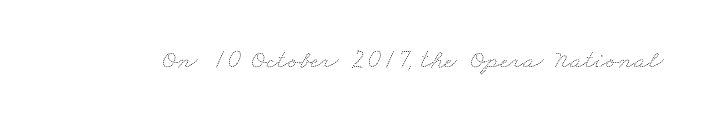
The line texture is even and compact thanks to regular tracking. Glance below the letters and you will spot only blank space. Heft: none added — not bold.
